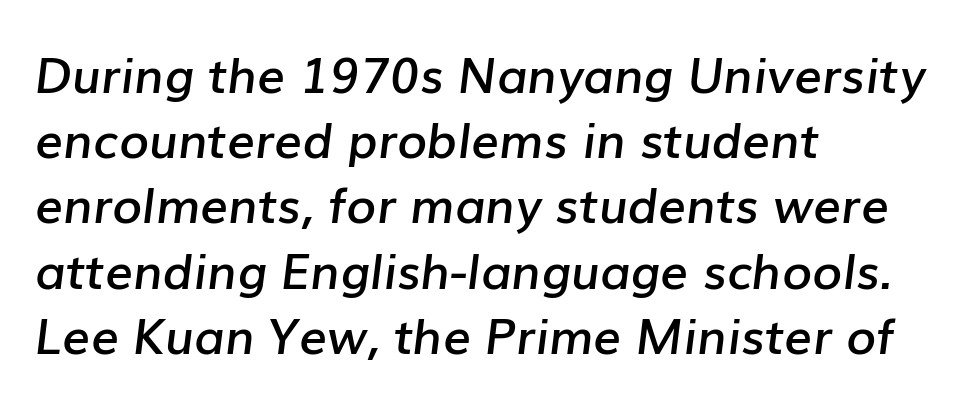
Q: Is the text bold? A: Semi-bold.
Q: Is the text italic (slanted)? A: Yes, it leans right by about 7 degrees.
Q: Is the text underlined? A: No.
Q: How is the paragraph aligned? A: Left-aligned.
Q: Is the spacing between letters normal or unusually wide? A: Normal.
Q: Is the spacing between lines tight, normal or loose? A: Normal.
Q: Width (condensed, normal, or wide)? A: Normal.
Q: Stroke contrast? A: Low.
Q: x-height? A: Medium.
Q: Monospaced? A: No.
